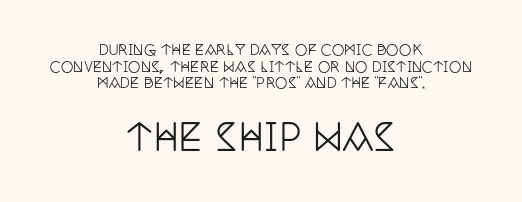
Q: Is the text italic (slanted)? A: No, it is upright.
Q: Is the typeface a serif or a sans-serif typeface? A: Serif.
Q: Is the text underlined? A: No.
Q: How is the paragraph aligned? A: Centered.
Q: Is the spacing between letters normal or unusually wide? A: Normal.
Q: Which block of text is set in a larger size, the first (top) or the second (bottom)? A: The second (bottom) one.
Q: Width (condensed, normal, or wide)? A: Condensed.
Q: Stroke contrast? A: Low.
Q: x-height? A: Large.
Q: Monospaced? A: No.
